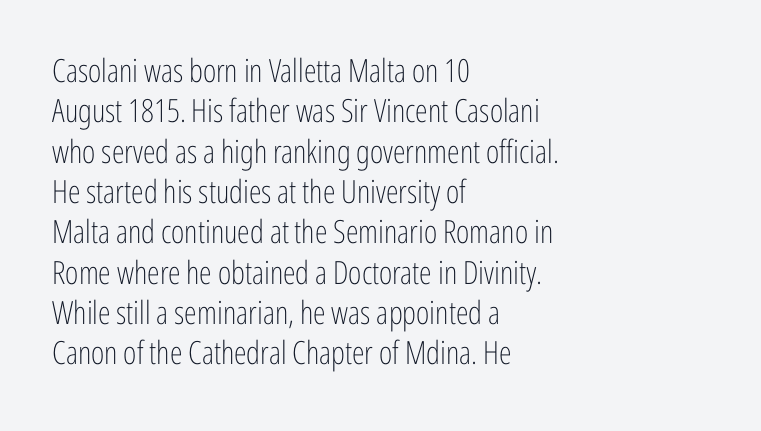
The image shows 32 px light, condensed sans-serif type, upright; set left-aligned, normal line spacing (1.26x), normal letter spacing, not underlined; low stroke contrast and a medium x-height.
